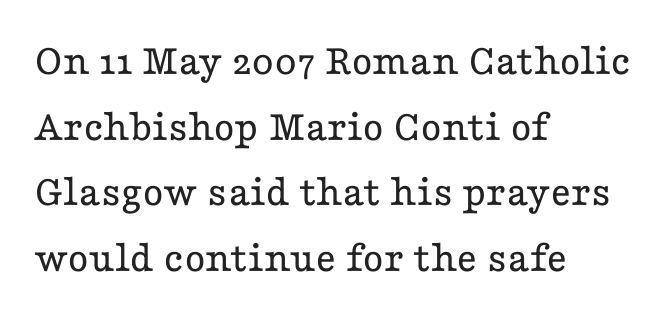
The image shows 45 px regular-weight, wide serif type, upright; set left-aligned, normal line spacing (1.46x), normal letter spacing, not underlined; low stroke contrast and a medium x-height.
